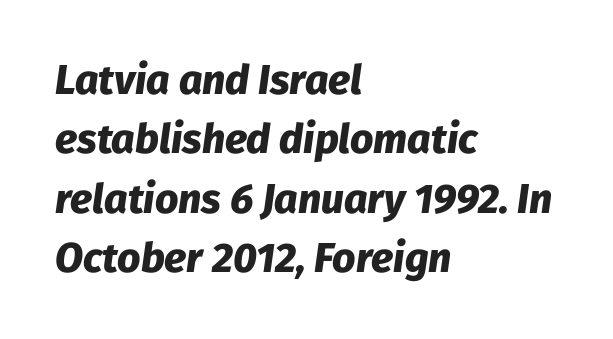
The image shows 41 px heavy type, italic (leaning right); set left-aligned, normal line spacing (1.45x), normal letter spacing, not underlined; low stroke contrast and a medium x-height.
